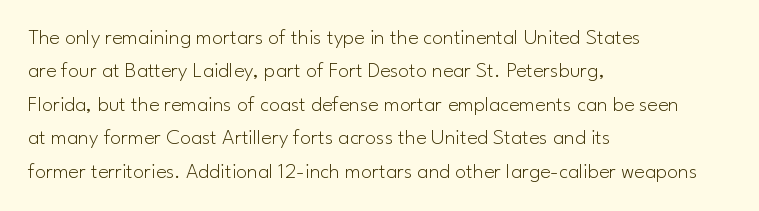
The image shows 22 px text type, upright; set left-aligned, normal line spacing (1.52x), normal letter spacing, not underlined.
